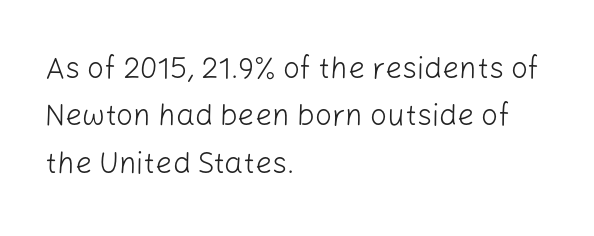
Ordinary non-slanted type is in use. Horizontal alignment here is leftward, the default for most running prose. Vertical spacing — default. Stems here are at most as thick as an everyday book face. The letters sit at their default tracking, neither squeezed nor spread. The designer went with a sans here, leaving each stem footless.
